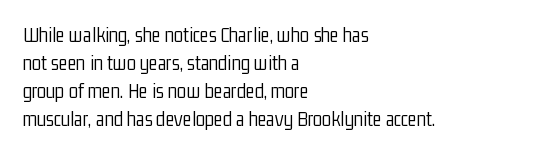
Q: Is the text bold? A: No.
Q: Is the text italic (slanted)? A: No, it is upright.
Q: Is the text underlined? A: No.
Q: How is the paragraph aligned? A: Left-aligned.
Q: Is the spacing between letters normal or unusually wide? A: Normal.
Q: Is the spacing between lines tight, normal or loose? A: Normal.
